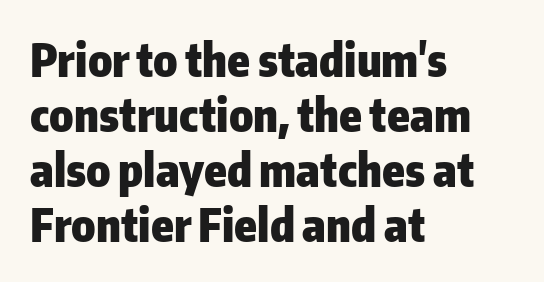
Q: Is the text bold? A: Yes.
Q: Is the text italic (slanted)? A: No, it is upright.
Q: Is the typeface a serif or a sans-serif typeface? A: Sans-serif.
Q: Is the text underlined? A: No.
Q: How is the paragraph aligned? A: Left-aligned.
Q: Is the spacing between letters normal or unusually wide? A: Normal.
Q: Width (condensed, normal, or wide)? A: Normal.
Q: Stroke contrast? A: Low.
Q: x-height? A: Medium.
Q: Monospaced? A: No.
